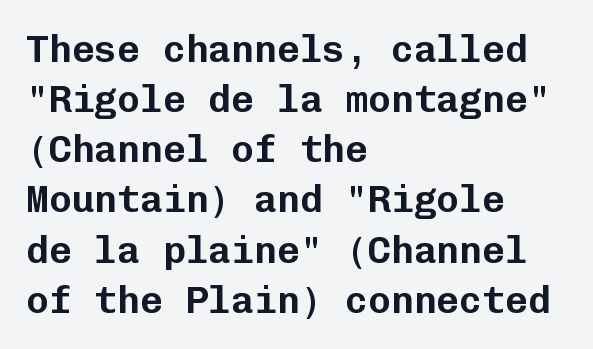
Here the designer chose a console-style face with uniform glyph widths. Summary of vertical rhythm: regular, with standard interline spacing. Check under the words: just untouched page. You can tell from the bare stems that sans-serif type was used. Tracking here is standard; glyphs follow each other at the usual distance.
